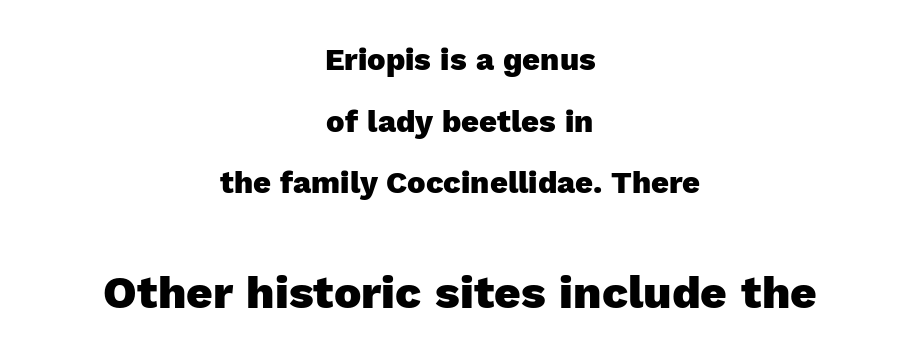
{"serif": "no", "italic": "no", "bold": "yes", "weight": "heavy", "width": "normal", "x_height": "medium", "monospaced": "no", "underline": "no", "align": "center", "line_spacing": "loose", "line_spacing_ratio": 1.99, "letter_spacing": "normal", "letter_spacing_em": 0.0, "larger_block": "second", "size_ratio": 1.48, "glyph_px": 46}
